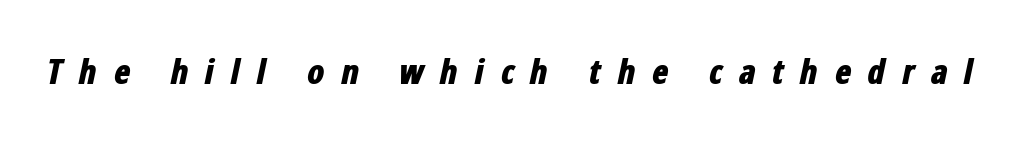
The image shows 34 px bold, condensed type, italic (leaning right); set unusually wide letter spacing (+0.47 em), not underlined; low stroke contrast and a medium x-height.
